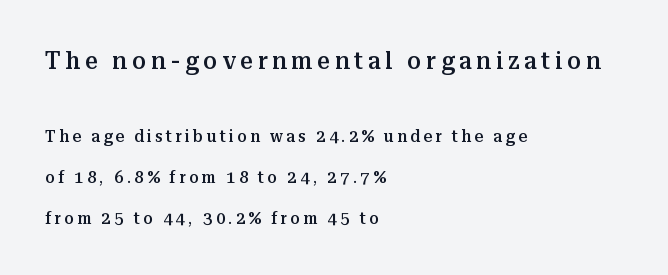
Compared with typical paragraphs, the rows here are farther apart. The letters are semibold — heavier than regular but short of a full bold. The typesetter chose a ragged-right arrangement here. The first block has been scaled up relative to the second. Italic? Not at all — the glyphs are vertical. The foot of each line stays bare and open.
